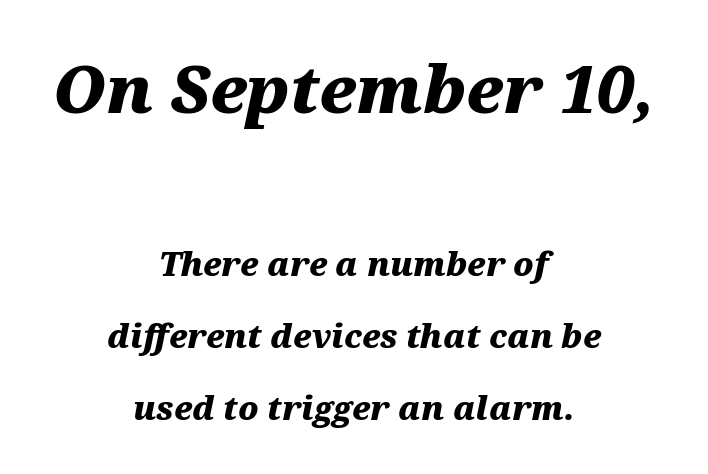
{"italic": "yes", "lean": "right", "slant_degrees": 12, "bold": "yes", "weight": "heavy", "width": "wide", "stroke_contrast": "medium", "x_height": "medium", "monospaced": "no", "underline": "no", "align": "center", "line_spacing": "loose", "line_spacing_ratio": 2.25, "letter_spacing": "normal", "letter_spacing_em": 0.0, "larger_block": "first", "size_ratio": 2.03, "glyph_px": 65}
